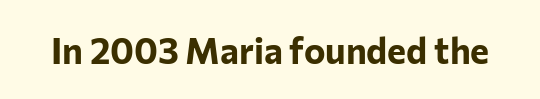
Q: Is the text bold? A: Yes.
Q: Is the text italic (slanted)? A: No, it is upright.
Q: Is the typeface a serif or a sans-serif typeface? A: Sans-serif.
Q: Is the text underlined? A: No.
Q: Is the spacing between letters normal or unusually wide? A: Normal.
Q: Width (condensed, normal, or wide)? A: Normal.
Q: Stroke contrast? A: Low.
Q: x-height? A: Medium.
Q: Monospaced? A: No.
